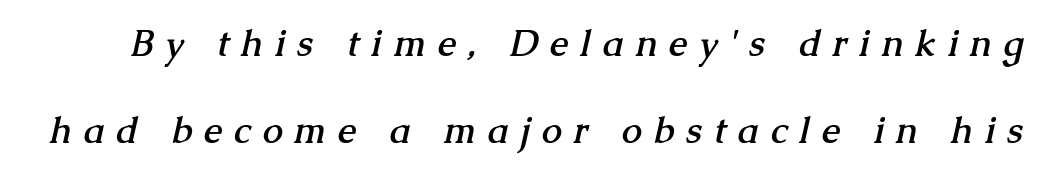
Q: Is the text bold? A: Yes.
Q: Is the typeface a serif or a sans-serif typeface? A: Serif.
Q: Is the text underlined? A: No.
Q: Is the spacing between letters normal or unusually wide? A: Unusually wide.
Q: Is the spacing between lines tight, normal or loose? A: Loose.
Q: Width (condensed, normal, or wide)? A: Normal.
Q: Stroke contrast? A: Medium.
Q: x-height? A: Medium.
Q: Monospaced? A: No.
